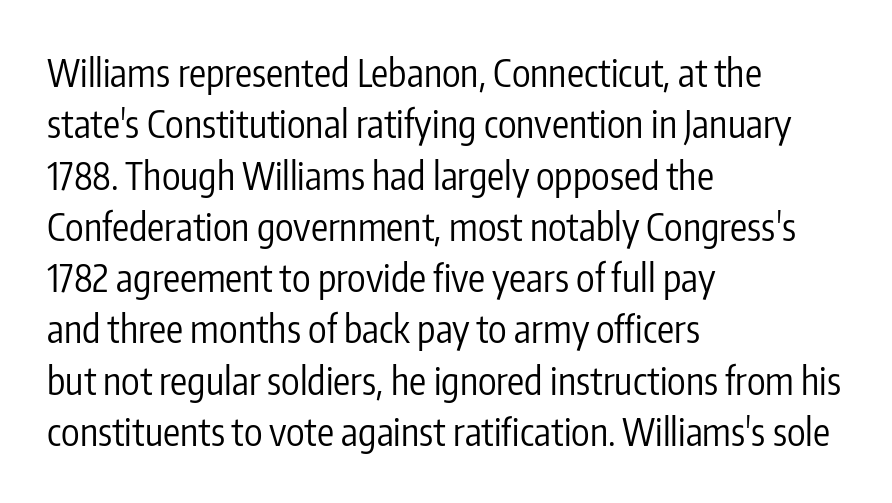
{"serif": "no", "italic": "no", "bold": "no", "weight": "regular", "width": "condensed", "stroke_contrast": "low", "x_height": "medium", "monospaced": "no", "underline": "no", "align": "left", "line_spacing": "normal", "line_spacing_ratio": 1.35, "letter_spacing": "normal", "letter_spacing_em": 0.0, "glyph_px": 38}
